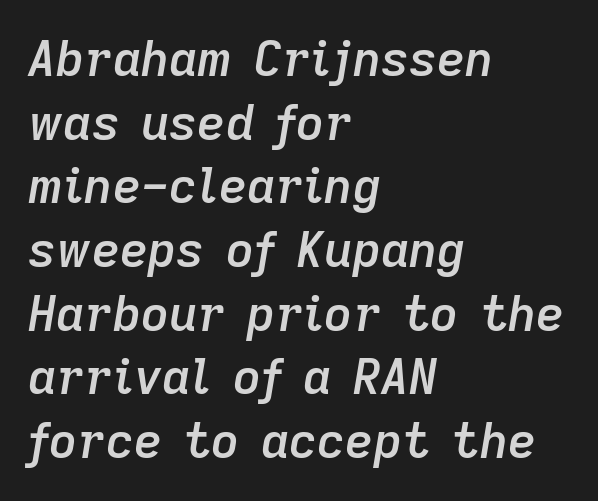
Q: Is the text bold? A: Semi-bold.
Q: Is the text italic (slanted)? A: Yes, it leans right by about 9 degrees.
Q: Is the text underlined? A: No.
Q: How is the paragraph aligned? A: Left-aligned.
Q: Is the spacing between letters normal or unusually wide? A: Normal.
Q: Is the spacing between lines tight, normal or loose? A: Normal.
Q: Width (condensed, normal, or wide)? A: Normal.
Q: Stroke contrast? A: Low.
Q: x-height? A: Medium.
Q: Monospaced? A: No.
